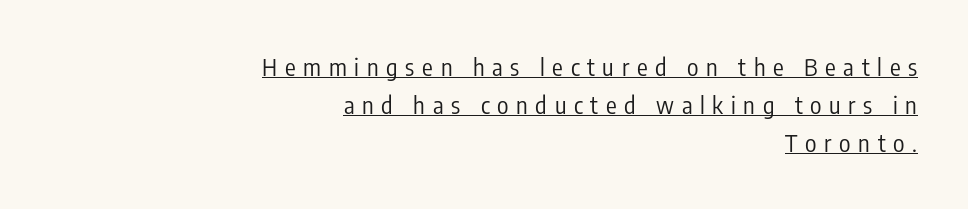
The paragraph has a hard right edge and a soft left edge. You can see a thin bar hugging the bottom of the glyphs. Is there any slant? The stems are plumb. No heavy texture on the line: the type isn't bold. Successive baselines arrive at the customary interval.
